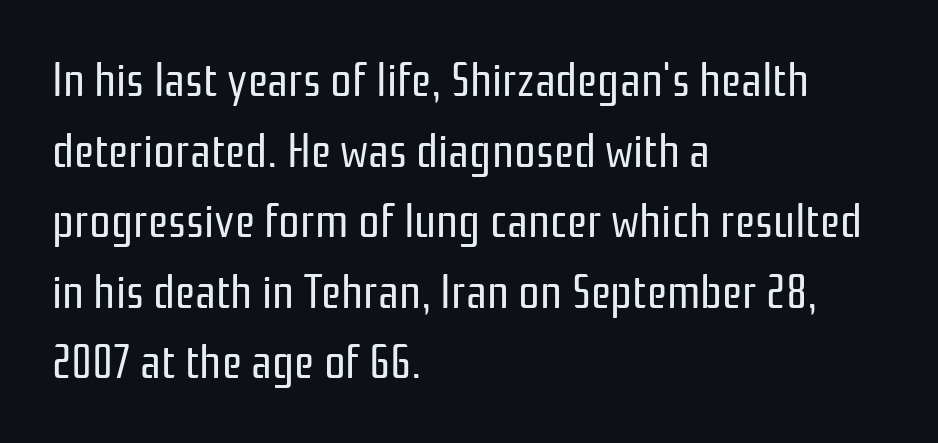
{"serif": "no", "italic": "no", "bold": "no", "weight": "regular", "width": "condensed", "stroke_contrast": "low", "x_height": "medium", "monospaced": "no", "underline": "no", "align": "left", "line_spacing": "normal", "line_spacing_ratio": 1.47, "letter_spacing": "normal", "letter_spacing_em": 0.0, "glyph_px": 48}
